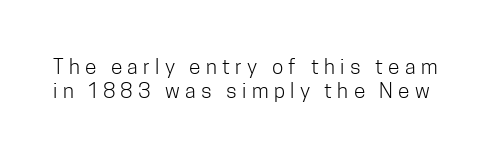
The image shows 21 px text type, upright; set line spacing 1.16x, unusually wide letter spacing (+0.25 em), not underlined.
